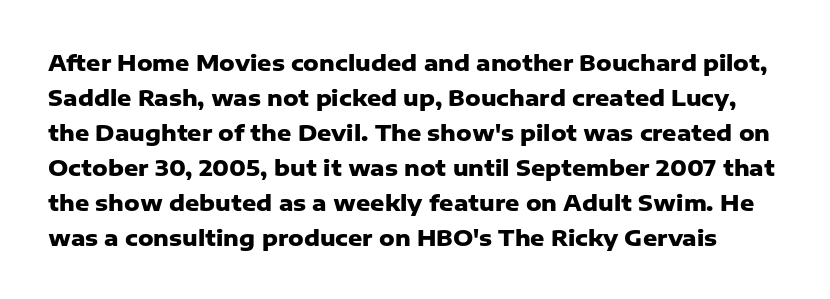
The image shows 22 px bold type, upright; set normal line spacing (1.59x), normal letter spacing, not underlined.
